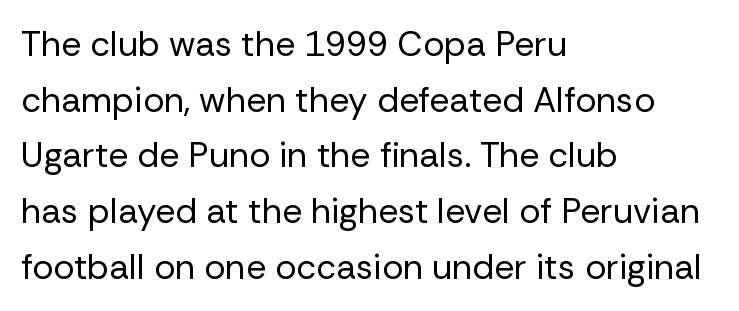
Q: Is the text bold? A: No.
Q: Is the text italic (slanted)? A: No, it is upright.
Q: Is the typeface a serif or a sans-serif typeface? A: Sans-serif.
Q: Is the text underlined? A: No.
Q: How is the paragraph aligned? A: Left-aligned.
Q: Is the spacing between letters normal or unusually wide? A: Normal.
Q: Is the spacing between lines tight, normal or loose? A: Normal.
Q: Width (condensed, normal, or wide)? A: Normal.
Q: Stroke contrast? A: Low.
Q: x-height? A: Medium.
Q: Monospaced? A: No.
